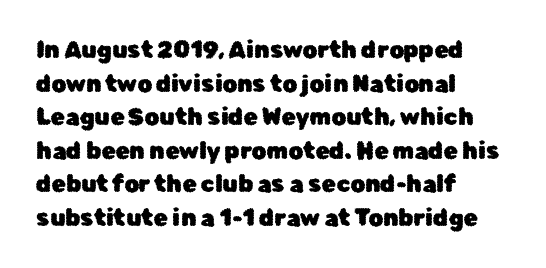
The image shows 23 px text type, upright; set left-aligned, normal line spacing (1.46x), normal letter spacing, not underlined.
